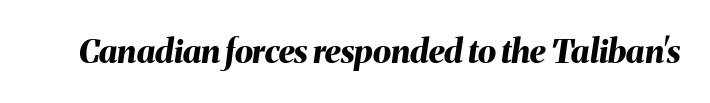
Q: Is the text bold? A: Yes.
Q: Is the text italic (slanted)? A: Yes, it leans right by about 8 degrees.
Q: Is the text underlined? A: No.
Q: Is the spacing between letters normal or unusually wide? A: Normal.
Q: Width (condensed, normal, or wide)? A: Normal.
Q: Stroke contrast? A: Medium.
Q: x-height? A: Medium.
Q: Monospaced? A: No.
